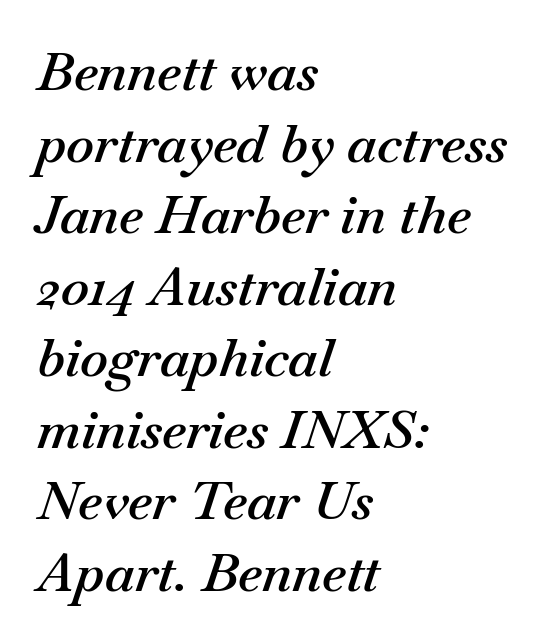
Visually the block forms a straight wall on the left and a jagged coastline on the right. In terms of weight, the rendering is demibold, just under bold. Glance below the letters and you will spot only blank space. Do the characters align in a grid? No, the font is proportional. There's an unmistakable incline to the writing here. The passage shown has conventional tracking throughout.
